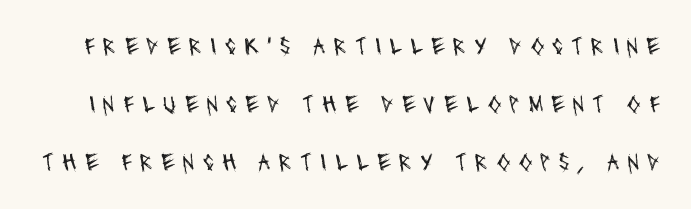
The image shows 25 px text type; set loose line spacing (2.33x), unusually wide letter spacing (+0.32 em), not underlined.
